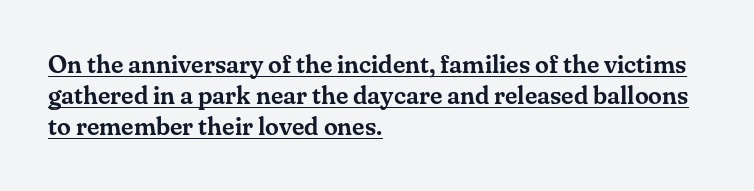
Q: Is the text italic (slanted)? A: No, it is upright.
Q: Is the text underlined? A: Yes.
Q: How is the paragraph aligned? A: Left-aligned.
Q: Is the spacing between letters normal or unusually wide? A: Normal.
Q: Is the spacing between lines tight, normal or loose? A: Normal.
